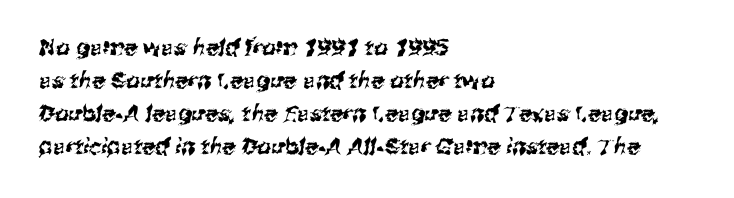
Short and long lines alike share a common starting point at left. Line spacing here is normal. Underline: absent. Observe the ordinary spacing: letters are neighbours, not strangers.
